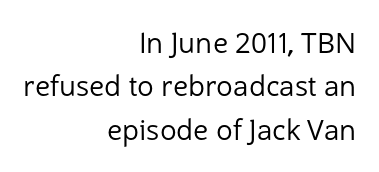
To sum up the face: it is a sans, with no serifs. Leftover space on each line is placed entirely before the opening word. Observe the ordinary spacing: letters are neighbours, not strangers. Is this a fixed-width face? No — the glyphs have proportional, varying widths.
